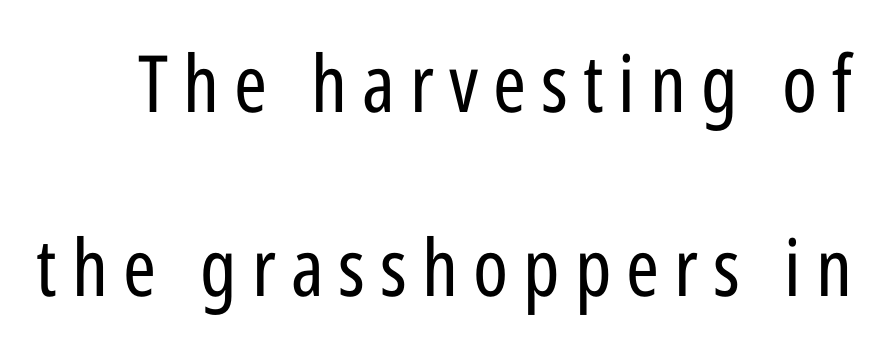
Unlike italic type, these characters show no tilt at all. Is this a fixed-width face? No — the glyphs have proportional, varying widths. In terms of letterform style, serifs are entirely absent. A bare baseline throughout the passage. Heft: none added — not bold.
